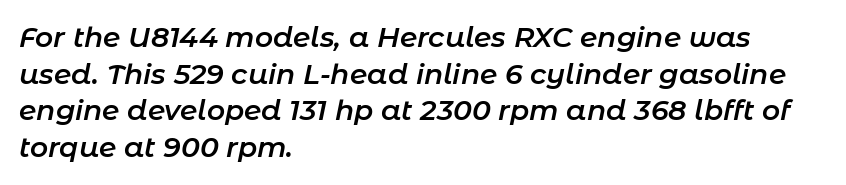
Alignment: flush left. You could not count columns in this text — the font is proportionally spaced. It's the slanting kind of type. The space beneath each line is pristine and unruled.
